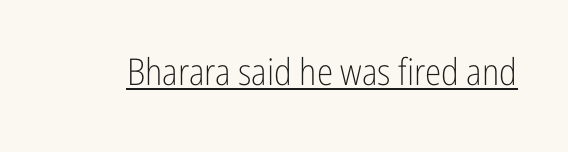
Do the characters align in a grid? No, the font is proportional. Observe the ordinary spacing: letters are neighbours, not strangers. This is the regular roman posture of the typeface. Heft: none added — not bold. A continuous stroke trails under the words, as in a hyperlink. Observe the absence of serifs on each vertical stroke in this sample.
